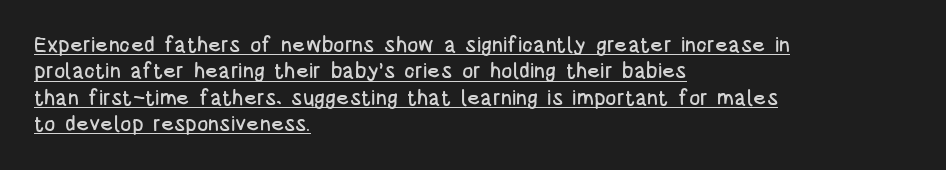
Quick note: not italic, upright. Underlined type. One-word summary of the alignment: left. Evenly set lines give the paragraph a standard silhouette. Is the letter spacing exaggerated? No — it looks like the ordinary default.
